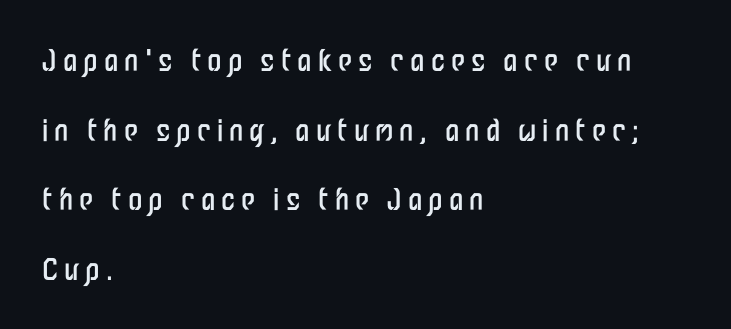
Q: Is the text bold? A: No.
Q: Is the text italic (slanted)? A: No, it is upright.
Q: Is the typeface a serif or a sans-serif typeface? A: Sans-serif.
Q: Is the text underlined? A: No.
Q: How is the paragraph aligned? A: Left-aligned.
Q: Is the spacing between letters normal or unusually wide? A: Unusually wide.
Q: Is the spacing between lines tight, normal or loose? A: Loose.
Q: Width (condensed, normal, or wide)? A: Condensed.
Q: Stroke contrast? A: Low.
Q: x-height? A: Medium.
Q: Monospaced? A: No.
